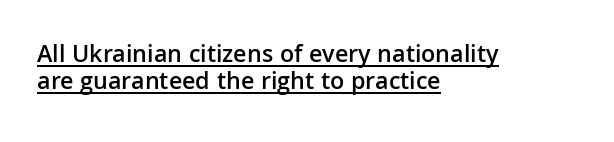
If you measured baseline to baseline, you'd find a short distance. The face used here is a semibold: visibly heavier than regular, lighter than bold. In terms of letterspacing, this is plain default setting. The specimen includes a rule beneath the text block's lines. The setting favours the left margin, as ordinary paragraphs usually do. Italic? Not at all — the glyphs are vertical.
